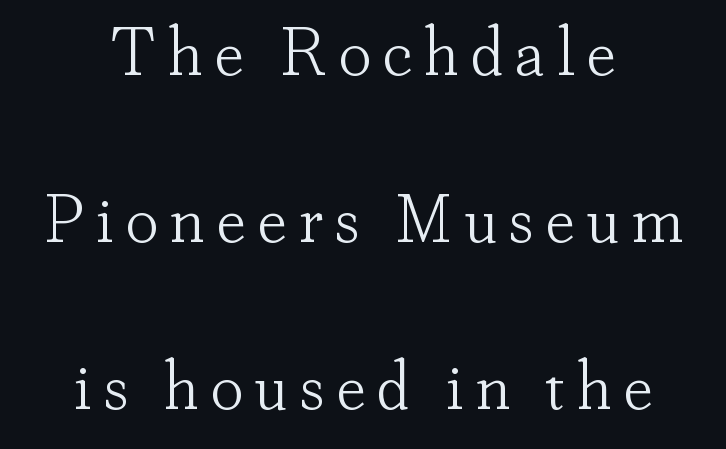
The image shows 67 px light serif type, upright; set centered, loose line spacing (2.49x), not underlined; low stroke contrast and a small x-height.
